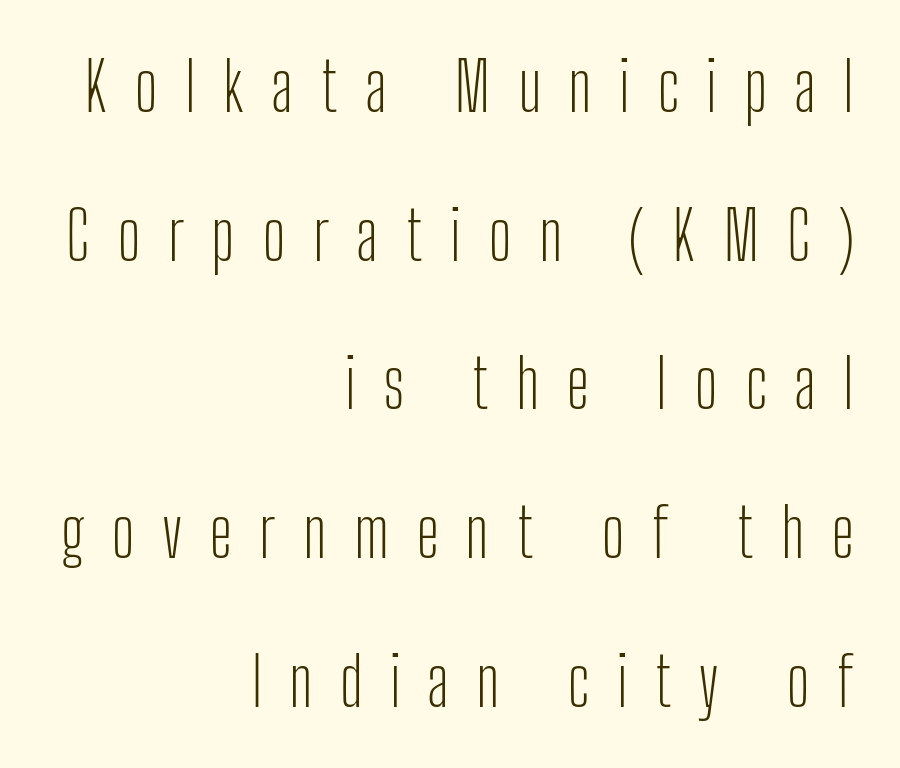
{"serif": "no", "italic": "no", "bold": "no", "weight": "light", "width": "condensed", "stroke_contrast": "low", "x_height": "medium", "monospaced": "no", "underline": "no", "align": "right", "line_spacing": "loose", "line_spacing_ratio": 2.22, "letter_spacing": "wide", "letter_spacing_em": 0.4, "glyph_px": 67}
